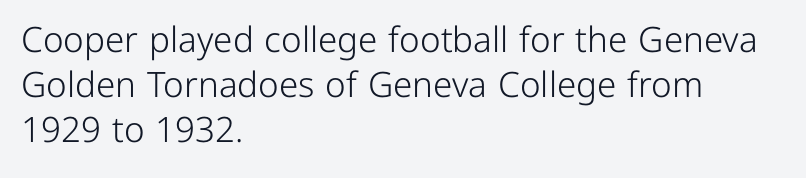
{"serif": "no", "italic": "no", "bold": "no", "weight": "light", "width": "normal", "stroke_contrast": "low", "x_height": "medium", "monospaced": "no", "underline": "no", "align": "left", "line_spacing": "normal", "line_spacing_ratio": 1.29, "letter_spacing": "normal", "letter_spacing_em": 0.0, "glyph_px": 35}
